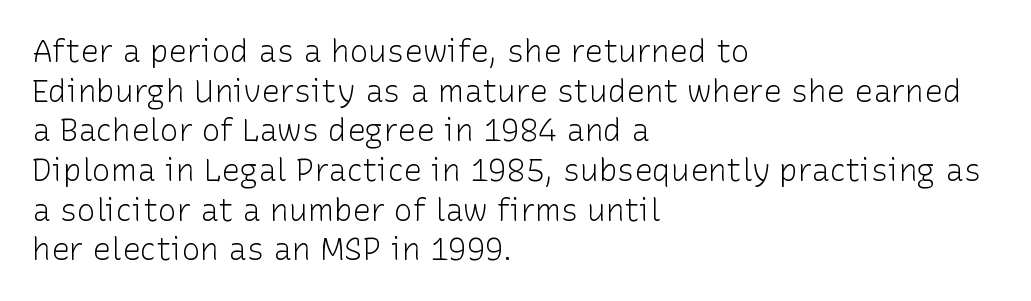
Unbolded letterforms with no extra heft. Each line starts at the same left margin while the right side varies. Line spacing here is normal. Stroke terminals: plain, sans-serif.
